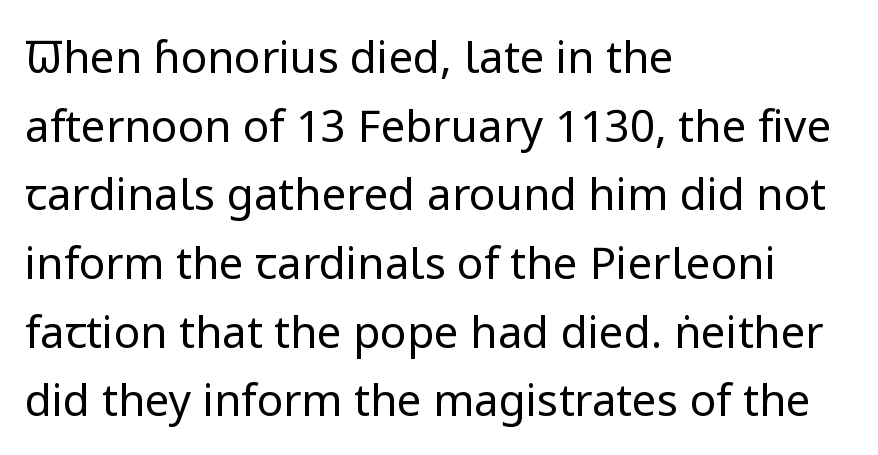
The image shows 44 px regular-weight sans-serif type, upright; set left-aligned, normal line spacing (1.56x), normal letter spacing, not underlined; low stroke contrast and a medium x-height.
